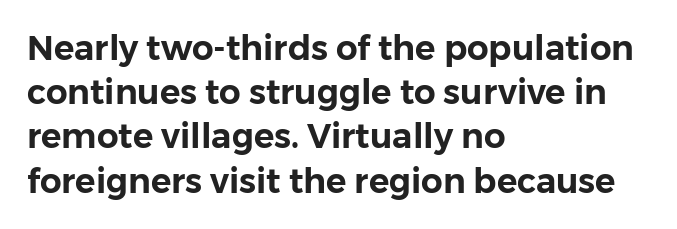
The image shows 34 px sans-serif type, upright; set left-aligned, normal line spacing (1.3x), normal letter spacing, not underlined; low stroke contrast and a medium x-height.
